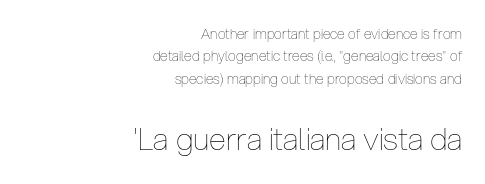
{"italic": "no", "bold": "no", "weight": "thin", "width": "condensed", "stroke_contrast": "low", "x_height": "medium", "monospaced": "no", "underline": "no", "align": "right", "line_spacing": "normal", "line_spacing_ratio": 1.6, "letter_spacing": "normal", "letter_spacing_em": 0.0, "larger_block": "second", "size_ratio": 2.21, "glyph_px": 31}
